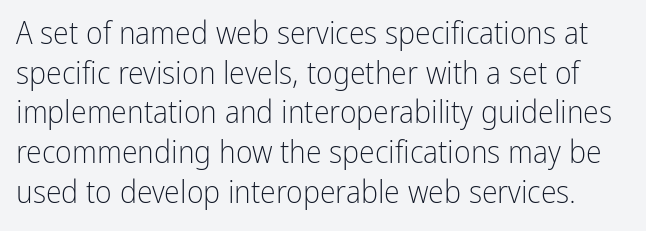
The image shows 32 px light, condensed sans-serif type, upright; set line spacing 1.24x, normal letter spacing, not underlined; low stroke contrast and a medium x-height.
